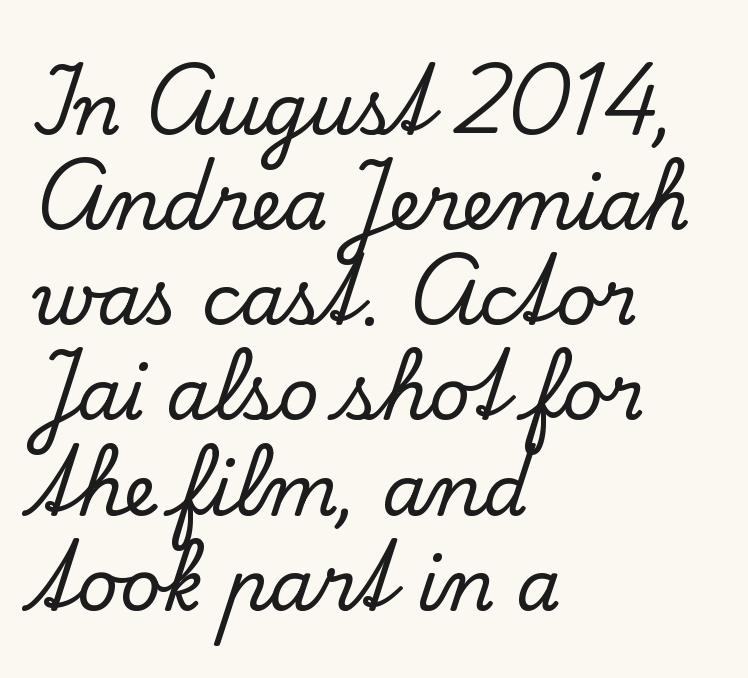
Here the designer chose a conventional face with non-uniform glyph widths. The text was rendered using a seriffed face with decorative stroke endings. Alignment: flush left. Regarding leading, the lines here are spaced in the standard way.
